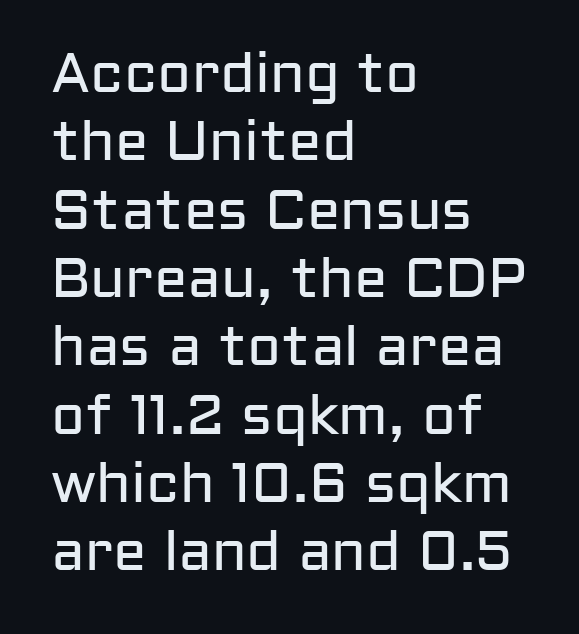
The string is rendered with underlining switched off. The paragraph shown leans on its left margin. Think of a printed novel: that variable character pitch is what you see here. A quiet, ordinary-to-light weight characterises the typeface. Notice how the stems are strictly vertical — no italics here.
